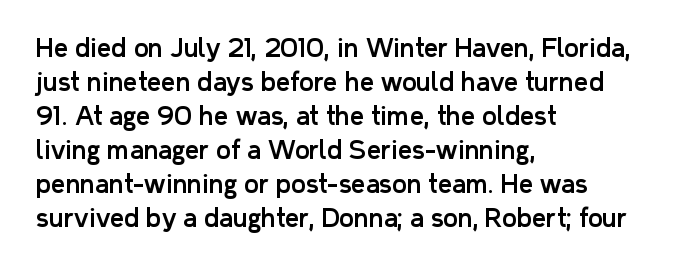
Q: Is the text italic (slanted)? A: No, it is upright.
Q: Is the text underlined? A: No.
Q: How is the paragraph aligned? A: Left-aligned.
Q: Is the spacing between letters normal or unusually wide? A: Normal.
Q: Is the spacing between lines tight, normal or loose? A: Normal.
